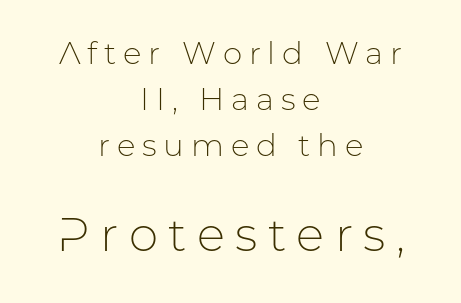
Each letter keeps its own natural width here, so spacing adapts to shape. Characters remain perfectly vertical along every line. The rendering inserts visible extra space after every character. The baseline area is clear. Vertical stems look standard width or narrower in stroke. Evenly set lines give the paragraph a standard silhouette.
